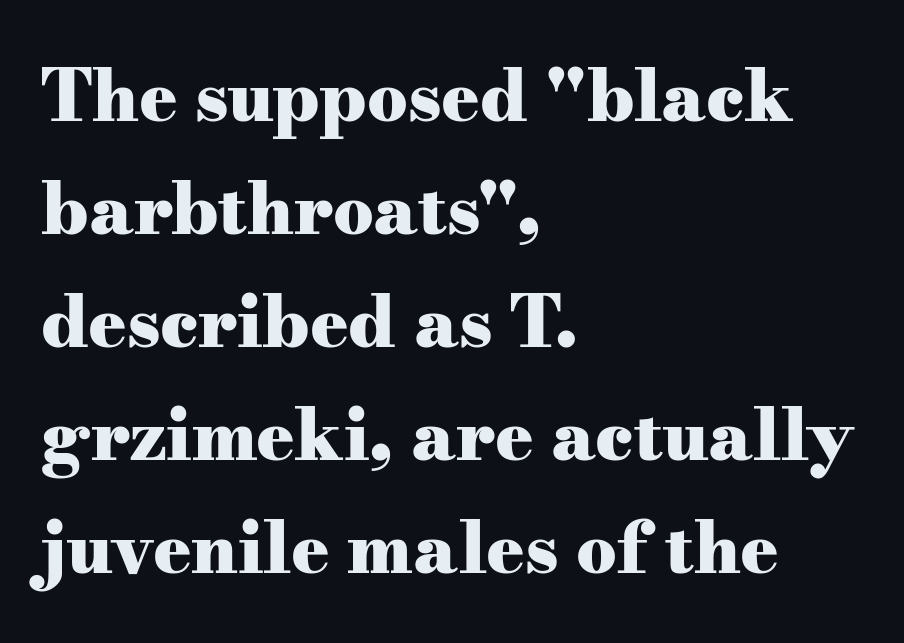
The image shows 71 px heavy, wide serif type, upright; set left-aligned, normal line spacing (1.59x), normal letter spacing, not underlined; medium stroke contrast and a small x-height.
